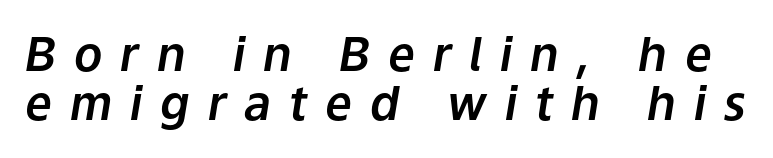
The image shows 47 px text type, italic (leaning right); set tight line spacing (1.05x), unusually wide letter spacing (+0.38 em), not underlined; low stroke contrast and a medium x-height.
